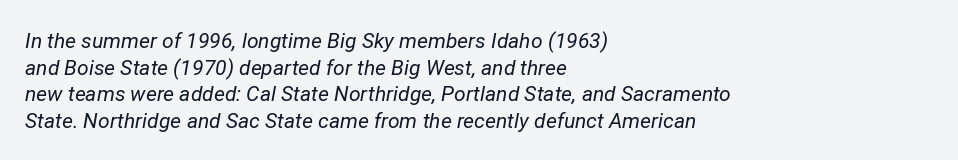
The passage is arranged the way most books set body copy — flush left. The glyphs are unaccompanied by any horizontal stroke below them. You can tell it's italic because the verticals aren't actually vertical. Honestly, the letter spacing is just normal — you wouldn't notice it.
